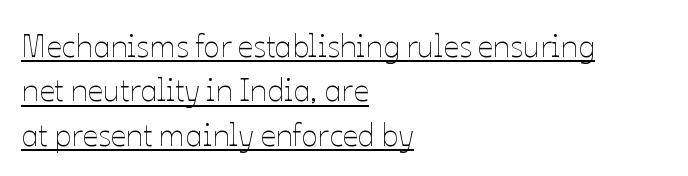
Character widths vary here, with narrow letters taking less room than wide ones. The letters stand upright; this is a roman face. Caption: multi-line text, flush left, ragged right. Stroke mass is kept to a normal reading level or below. This block has exactly the height ordinary leading produces.
